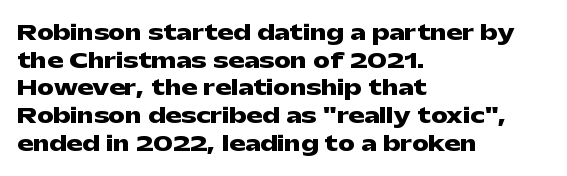
Q: Is the text bold? A: Yes.
Q: Is the text italic (slanted)? A: No, it is upright.
Q: Is the text underlined? A: No.
Q: How is the paragraph aligned? A: Left-aligned.
Q: Is the spacing between letters normal or unusually wide? A: Normal.
Q: Is the spacing between lines tight, normal or loose? A: Normal.
